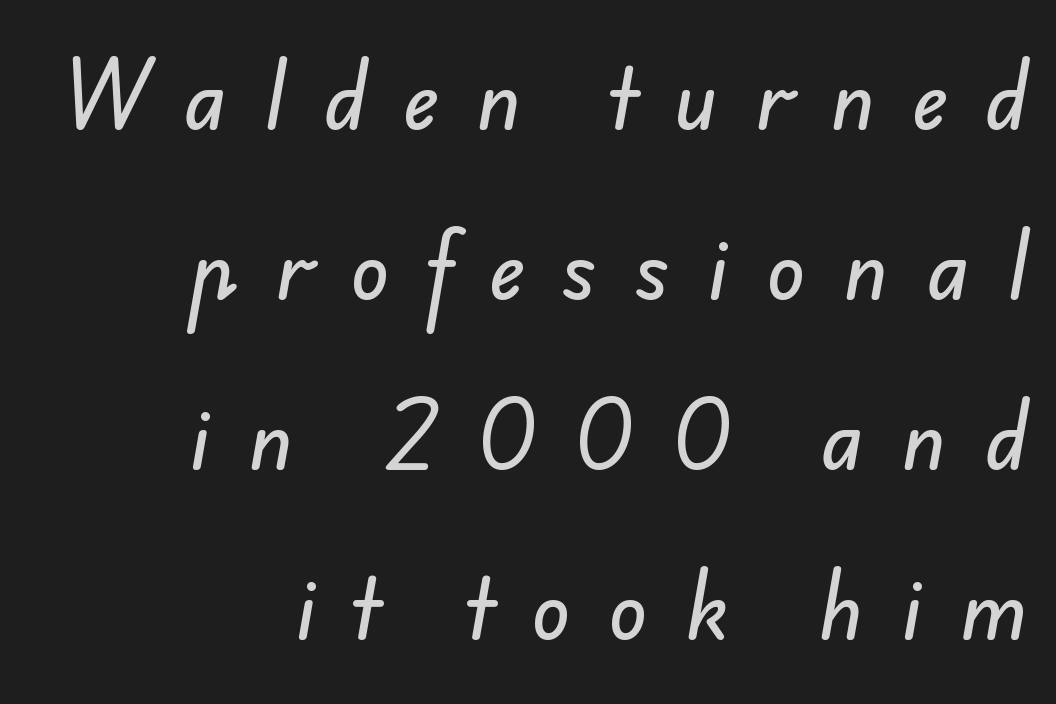
The image shows 79 px sans-serif type; set right-aligned, loose line spacing (2.15x), unusually wide letter spacing (+0.48 em), not underlined; low stroke contrast and a small x-height.
